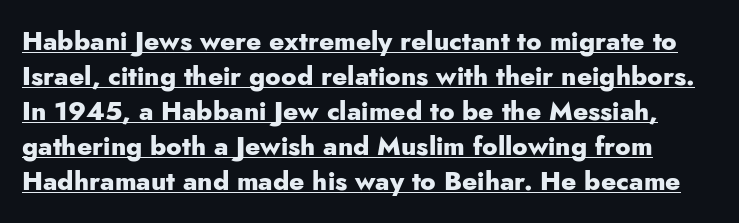
{"italic": "no", "bold": "yes", "underline": "yes", "line_spacing": "normal", "line_spacing_ratio": 1.35, "letter_spacing": "normal", "letter_spacing_em": 0.0, "glyph_px": 26}
